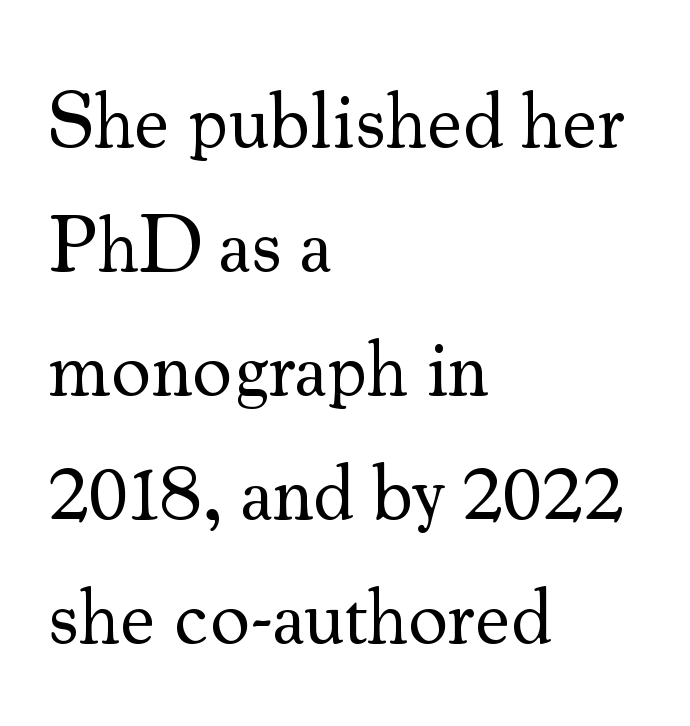
{"serif": "yes", "italic": "no", "bold": "no", "weight": "regular", "width": "normal", "stroke_contrast": "medium", "x_height": "small", "monospaced": "no", "underline": "no", "align": "left", "line_spacing": "normal", "line_spacing_ratio": 1.57, "letter_spacing": "normal", "letter_spacing_em": 0.0, "glyph_px": 79}
